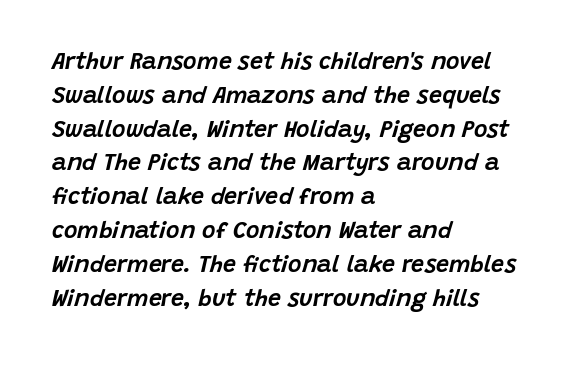
The image shows 23 px text type, italic (leaning right); set left-aligned, normal line spacing (1.47x), normal letter spacing, not underlined.
